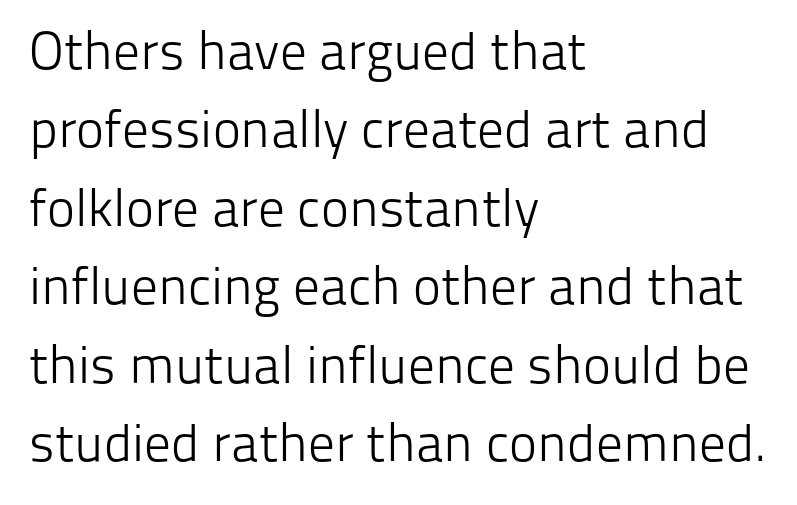
The rendering uses a moderate line-height, typical for paragraphs. Honestly, the letter spacing is just normal — you wouldn't notice it. The space beneath each line is pristine and unruled. The lines are quadded left.
